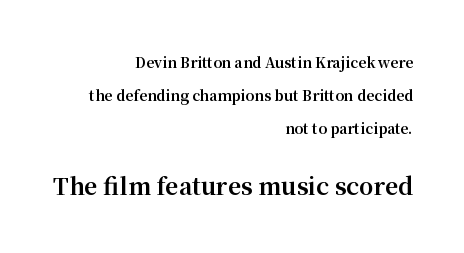
{"italic": "no", "bold": "yes", "underline": "no", "align": "right", "line_spacing": "loose", "line_spacing_ratio": 2.34, "letter_spacing": "normal", "letter_spacing_em": 0.0, "larger_block": "second", "size_ratio": 1.64, "glyph_px": 23}
